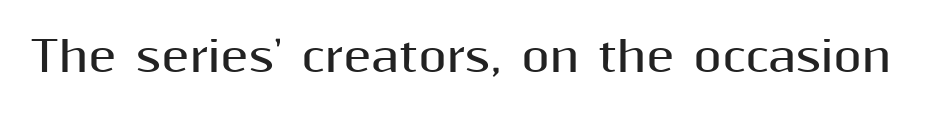
Its strokes are broad and dark, the hallmark of bold type. Proportional: the letters do not fall into vertical columns. Are there feet on the stems? There aren't — it's a sans. Descenders hang freely into open space. Quick note: not italic, upright. The type is set solid horizontally, with unmodified tracking.
